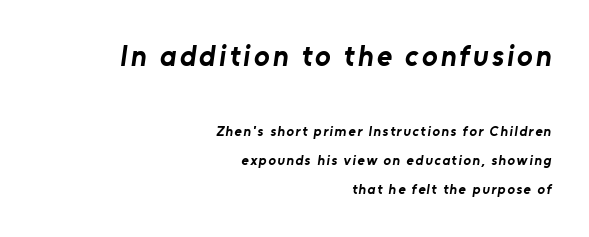
Clear beneath every line of the passage. The paragraph has a hard right edge and a soft left edge. Typesetter's note — upper block bumped up in size, lower block left smaller. A typesetter would call this proportional, since set widths differ per character.
